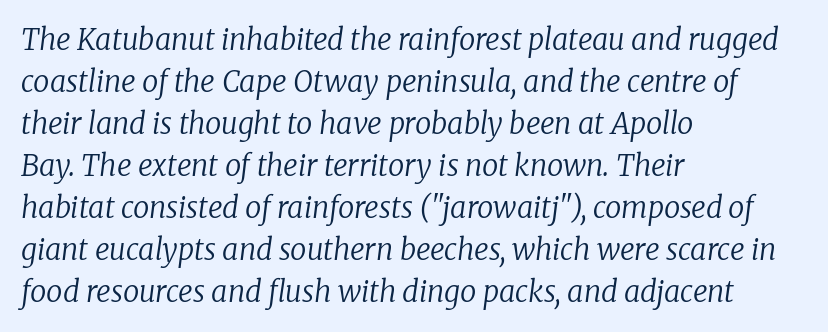
The rag falls on the right side of this text block. The font is comparable to plain body text, perhaps lighter. The type is set solid horizontally, with unmodified tracking. Line spacing here is normal.
